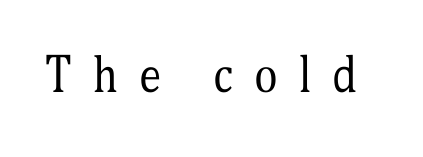
The designer went with a serif here, giving each stem small feet. Unbolded letterforms with no extra heft. Spacing verdict: proportional, widths tailored to each character. The face used here is rendered with a markedly widened letterfit. Nope, not italic — everything's standing straight. Descenders are the only things crossing below the line.
